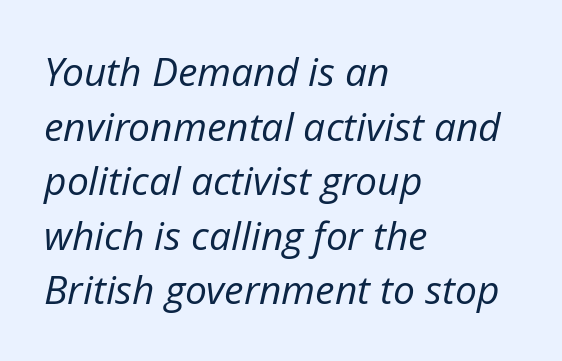
The image shows 39 px regular-weight type, italic (leaning right); set left-aligned, normal line spacing (1.4x), normal letter spacing, not underlined; low stroke contrast and a medium x-height.
